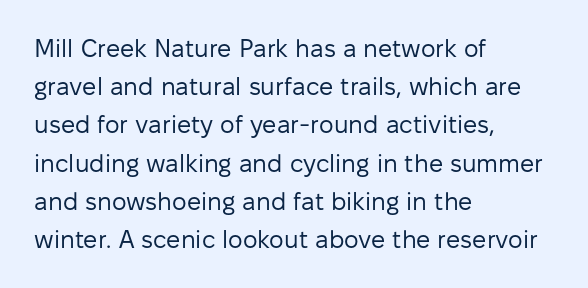
The image shows 25 px text type, upright; set left-aligned, normal line spacing (1.53x), normal letter spacing, not underlined.
